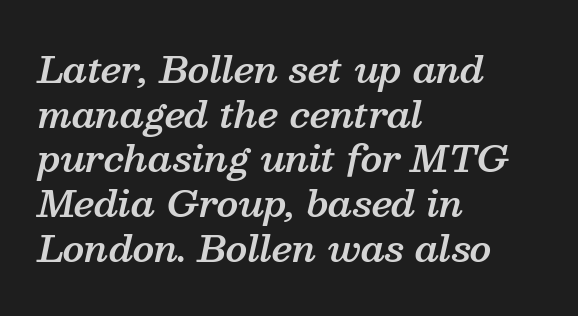
The image shows 36 px semibold serif type, italic (leaning right); set left-aligned, line spacing 1.24x, normal letter spacing, not underlined; medium stroke contrast and a medium x-height.
